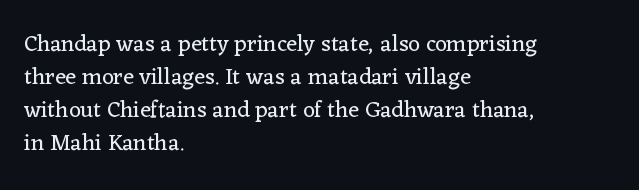
{"italic": "no", "bold": "no", "underline": "no", "align": "left", "line_spacing": "normal", "line_spacing_ratio": 1.44, "letter_spacing": "normal", "letter_spacing_em": 0.0, "glyph_px": 23}
